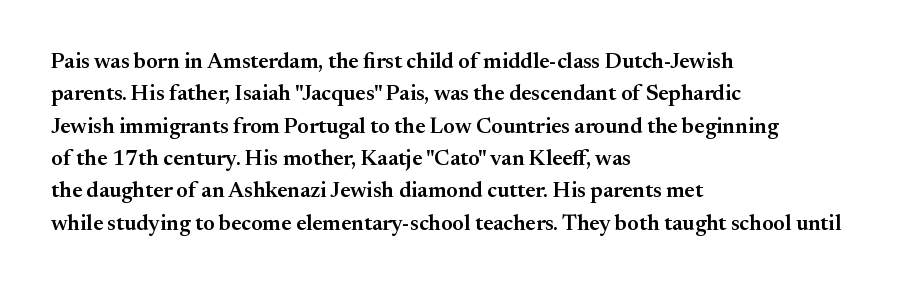
Q: Is the text bold? A: Semi-bold.
Q: Is the text italic (slanted)? A: No, it is upright.
Q: Is the text underlined? A: No.
Q: How is the paragraph aligned? A: Left-aligned.
Q: Is the spacing between letters normal or unusually wide? A: Normal.
Q: Is the spacing between lines tight, normal or loose? A: Normal.
